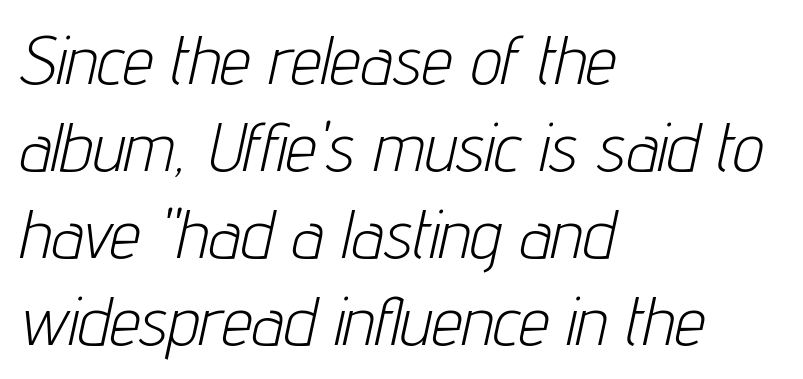
Inter-character spacing is left at the font's built-in metrics. The line-height multiplier appears to be the usual default. Does the copy run flush right? No — it runs flush left. Lines of text with bare space underneath. The passage shown leans; its letterforms are oblique.
